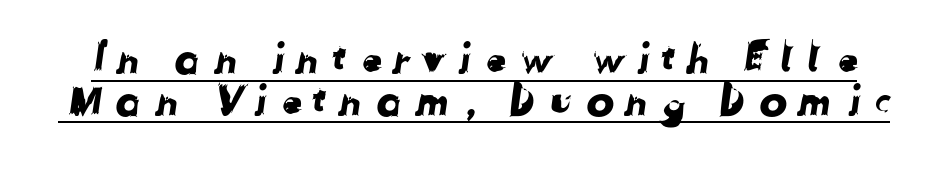
The image shows 42 px sans-serif type; set tight line spacing (0.99x), unusually wide letter spacing (+0.22 em), underlined; low stroke contrast and a medium x-height.
